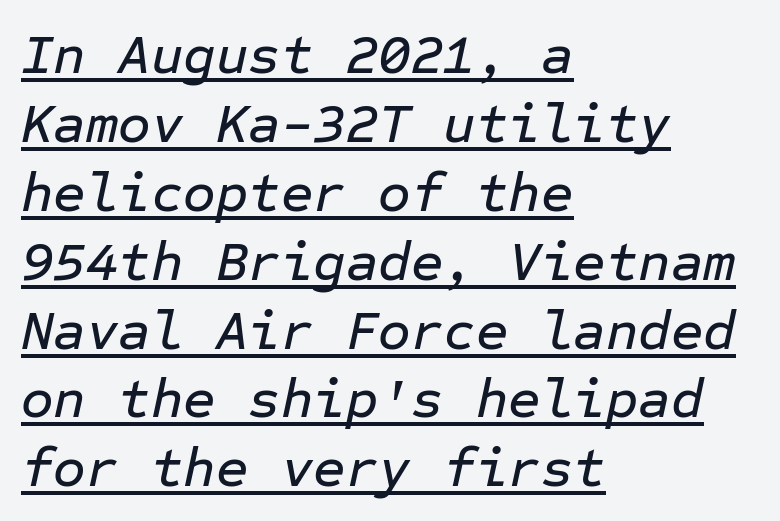
Q: Is the text italic (slanted)? A: Yes, it leans right by about 12 degrees.
Q: Is the text underlined? A: Yes.
Q: How is the paragraph aligned? A: Left-aligned.
Q: Is the spacing between letters normal or unusually wide? A: Normal.
Q: Width (condensed, normal, or wide)? A: Normal.
Q: Stroke contrast? A: Low.
Q: x-height? A: Medium.
Q: Monospaced? A: Yes.
